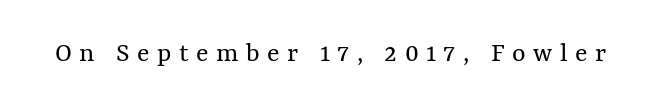
Q: Is the text bold? A: No.
Q: Is the text italic (slanted)? A: No, it is upright.
Q: Is the text underlined? A: No.
Q: Is the spacing between letters normal or unusually wide? A: Unusually wide.
Q: Width (condensed, normal, or wide)? A: Normal.
Q: Stroke contrast? A: Medium.
Q: x-height? A: Medium.
Q: Monospaced? A: No.
